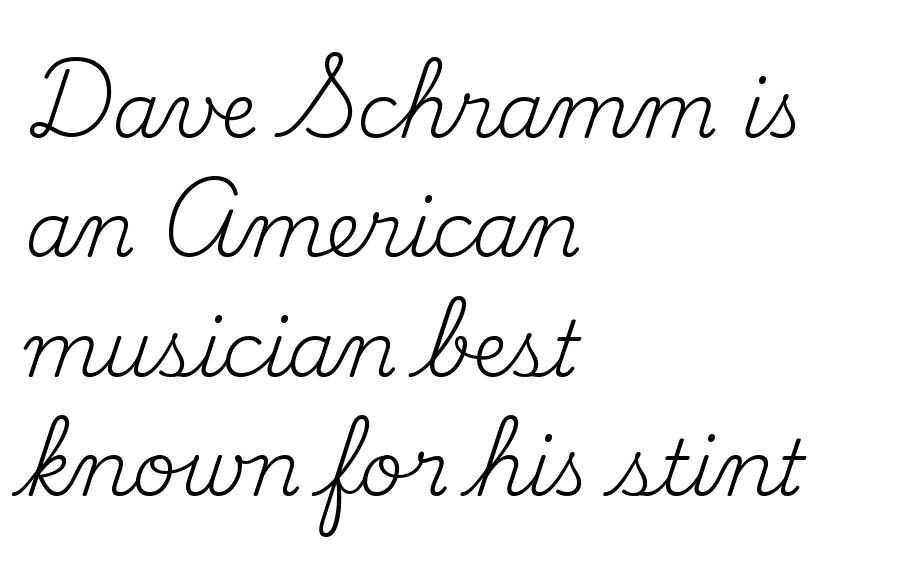
{"serif": "yes", "bold": "no", "weight": "regular", "width": "normal", "stroke_contrast": "medium", "x_height": "small", "monospaced": "no", "underline": "no", "align": "left", "line_spacing": "normal", "line_spacing_ratio": 1.55, "letter_spacing": "normal", "letter_spacing_em": 0.0, "glyph_px": 77}
